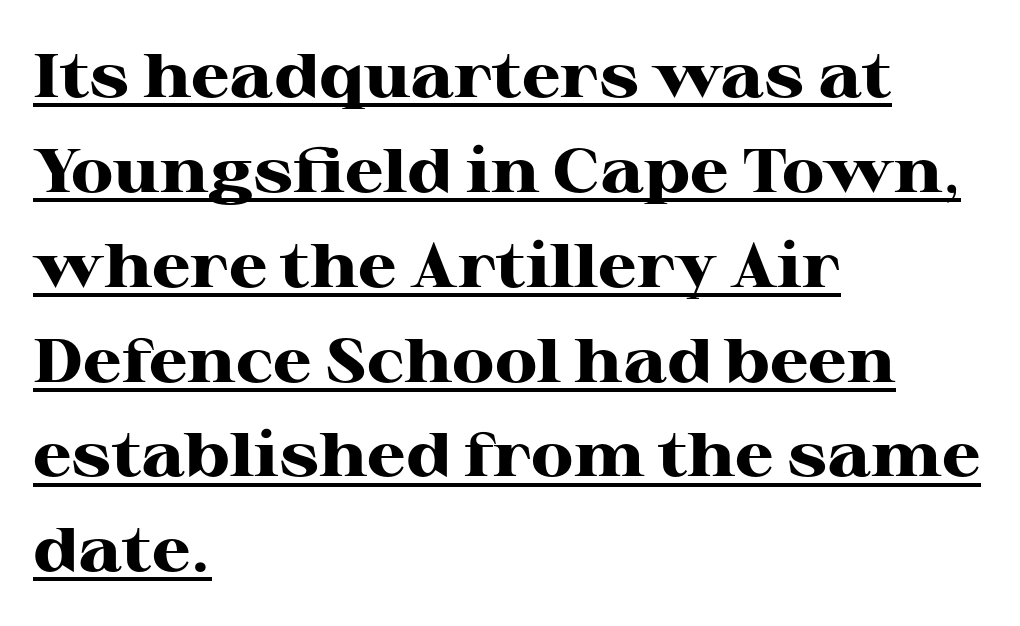
The image shows 62 px heavy, wide serif type, upright; set left-aligned, normal line spacing (1.53x), normal letter spacing, underlined; high stroke contrast and a medium x-height.
